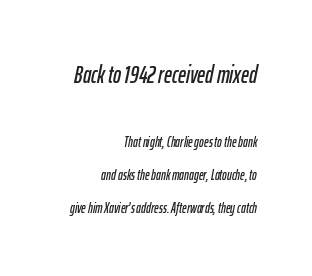
Q: Is the text italic (slanted)? A: Yes, it leans right by about 12 degrees.
Q: Is the text underlined? A: No.
Q: How is the paragraph aligned? A: Right-aligned.
Q: Is the spacing between letters normal or unusually wide? A: Normal.
Q: Is the spacing between lines tight, normal or loose? A: Loose.
Q: Which block of text is set in a larger size, the first (top) or the second (bottom)? A: The first (top) one.
